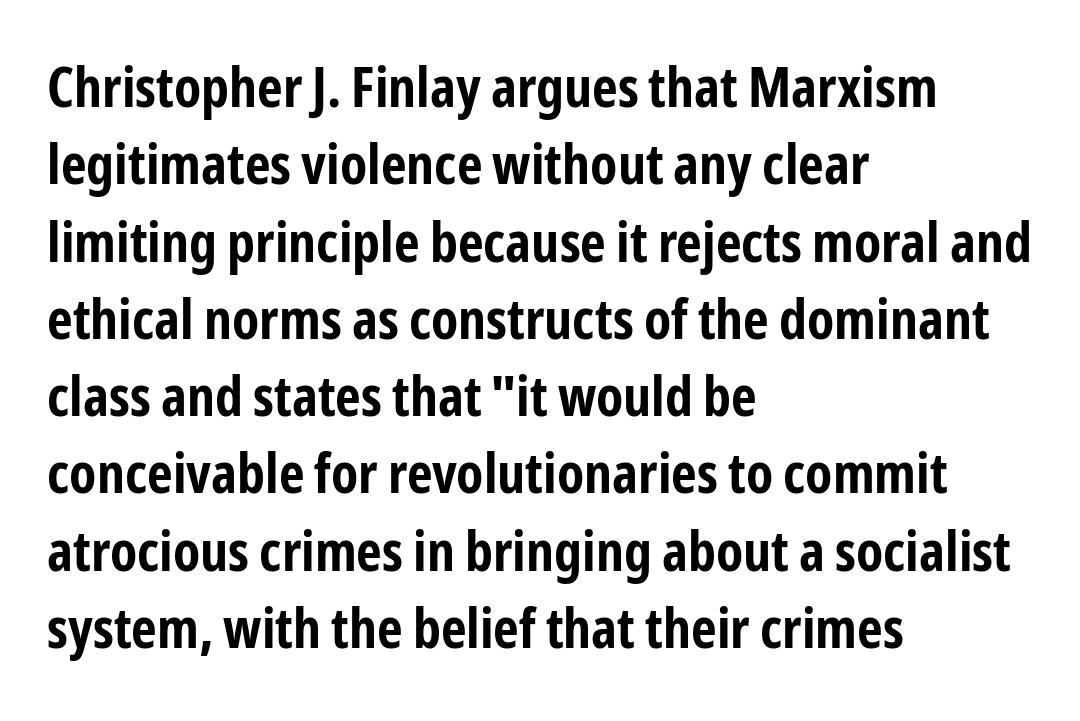
The image shows 56 px bold, condensed sans-serif type, upright; set left-aligned, normal line spacing (1.38x), normal letter spacing, not underlined; low stroke contrast and a medium x-height.
